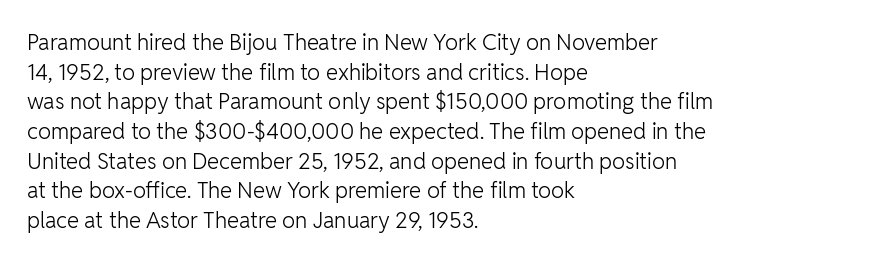
Q: Is the text bold? A: No.
Q: Is the text italic (slanted)? A: No, it is upright.
Q: Is the text underlined? A: No.
Q: How is the paragraph aligned? A: Left-aligned.
Q: Is the spacing between letters normal or unusually wide? A: Normal.
Q: Is the spacing between lines tight, normal or loose? A: Normal.
